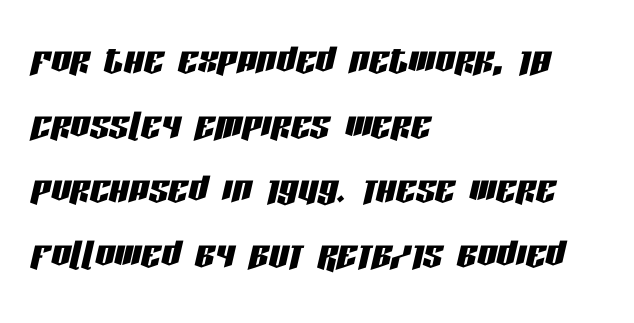
The image shows 49 px condensed type, italic (leaning right); set left-aligned, normal line spacing (1.32x), normal letter spacing, not underlined; low stroke contrast and a large x-height.
